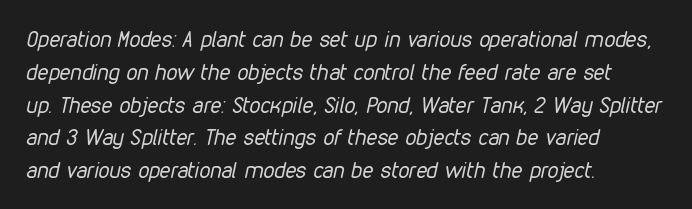
The image shows 22 px text type, italic (leaning right); set left-aligned, normal line spacing (1.49x), normal letter spacing, not underlined.
